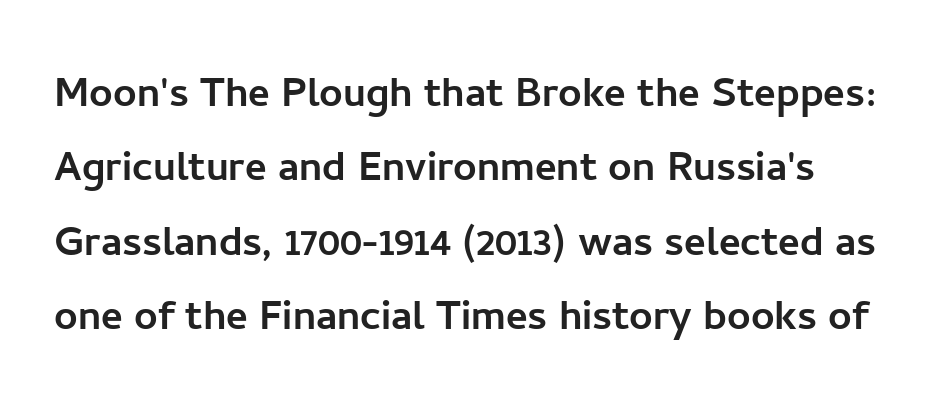
The image shows 52 px sans-serif type, upright; set normal line spacing (1.43x), normal letter spacing, not underlined; low stroke contrast and a medium x-height.
